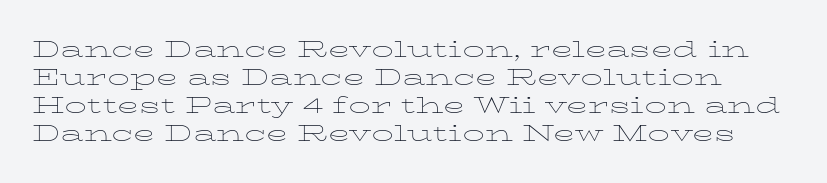
Q: Is the text bold? A: No.
Q: Is the text italic (slanted)? A: No, it is upright.
Q: Is the text underlined? A: No.
Q: Is the spacing between letters normal or unusually wide? A: Normal.
Q: Is the spacing between lines tight, normal or loose? A: Normal.
